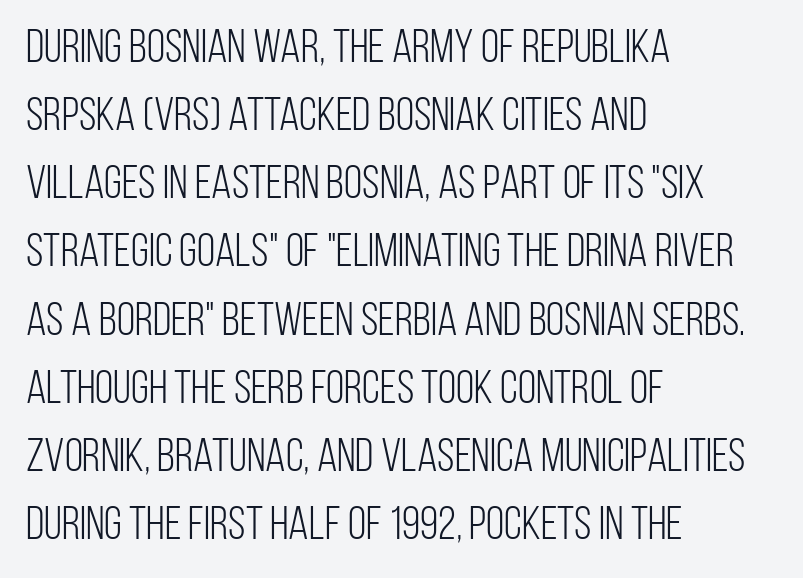
{"serif": "no", "italic": "no", "bold": "no", "weight": "light", "width": "condensed", "stroke_contrast": "low", "x_height": "large", "monospaced": "no", "underline": "no", "align": "left", "line_spacing": "normal", "line_spacing_ratio": 1.45, "letter_spacing": "normal", "letter_spacing_em": 0.0, "glyph_px": 47}
